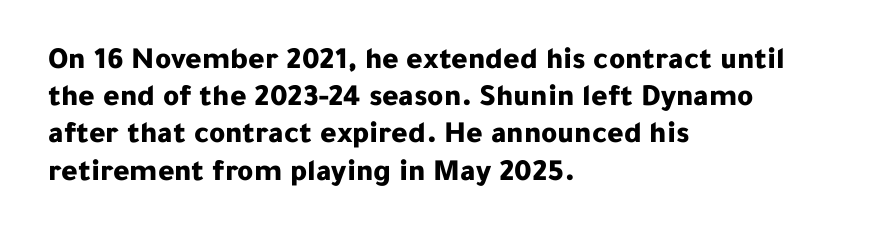
Q: Is the text bold? A: Yes.
Q: Is the text italic (slanted)? A: No, it is upright.
Q: Is the typeface a serif or a sans-serif typeface? A: Sans-serif.
Q: Is the text underlined? A: No.
Q: How is the paragraph aligned? A: Left-aligned.
Q: Is the spacing between letters normal or unusually wide? A: Normal.
Q: Width (condensed, normal, or wide)? A: Normal.
Q: Stroke contrast? A: Low.
Q: x-height? A: Medium.
Q: Monospaced? A: No.
